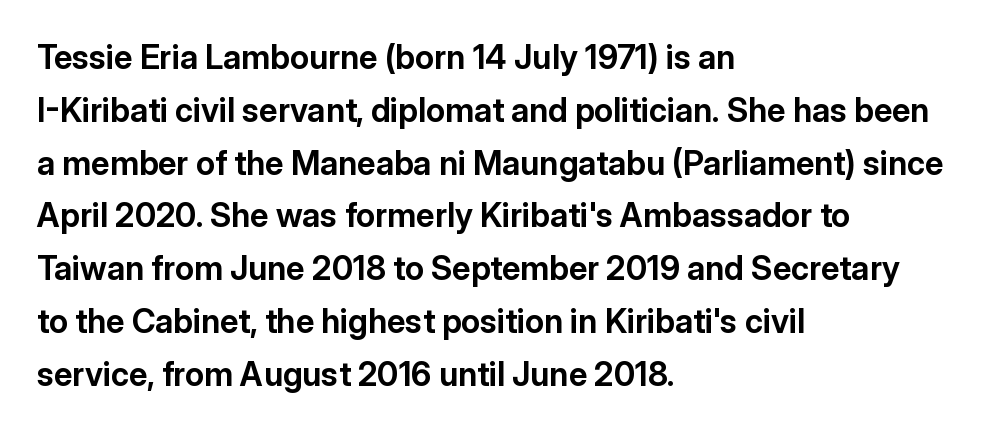
{"serif": "no", "italic": "no", "bold": "yes", "weight": "bold", "width": "normal", "stroke_contrast": "low", "x_height": "medium", "monospaced": "no", "underline": "no", "align": "left", "line_spacing": "normal", "line_spacing_ratio": 1.6, "letter_spacing": "normal", "letter_spacing_em": 0.0, "glyph_px": 33}
